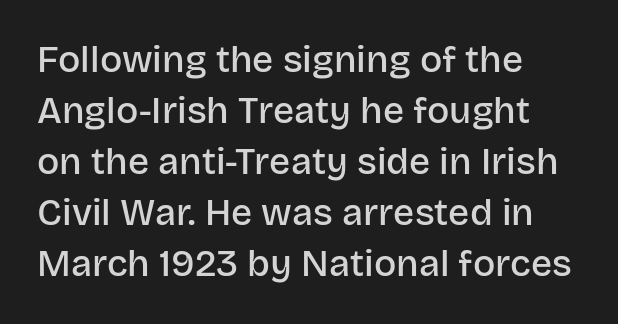
Heft: intermediate — a semibold. Note the varied advance widths — an 'i' is clearly narrower than an 'm'. The characters display no serif detailing; their extremities are plain. Summary of vertical rhythm: regular, with standard interline spacing. Look at the tracking — it's just the regular setting, nothing added. Do the letters lean? They stand straight.
